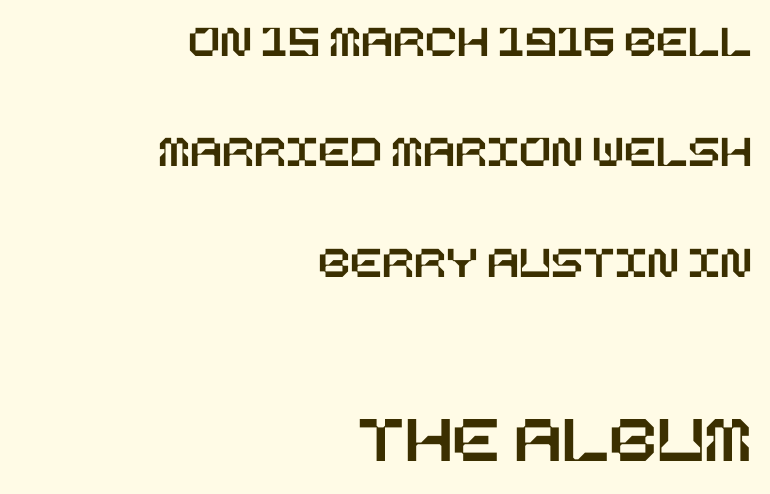
The image shows 70 px text type, upright; set right-aligned, loose line spacing (2.35x), normal letter spacing, not underlined; the second (bottom) block is 1.49x larger; low stroke contrast and a large x-height.
